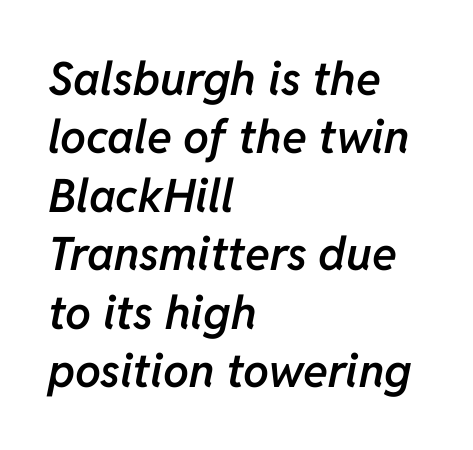
{"italic": "yes", "lean": "right", "slant_degrees": 11, "bold": "semi", "weight": "semibold", "width": "normal", "stroke_contrast": "low", "x_height": "medium", "monospaced": "no", "underline": "no", "align": "left", "line_spacing": "normal", "line_spacing_ratio": 1.27, "letter_spacing": "normal", "letter_spacing_em": 0.0, "glyph_px": 46}
